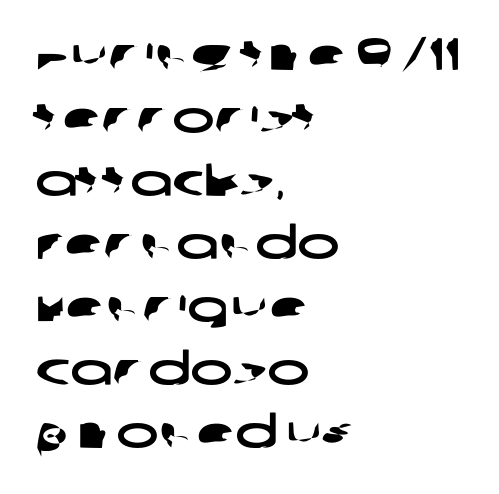
The image shows 45 px wide sans-serif type; set left-aligned, normal line spacing (1.4x), normal letter spacing, not underlined; low stroke contrast and a large x-height.
